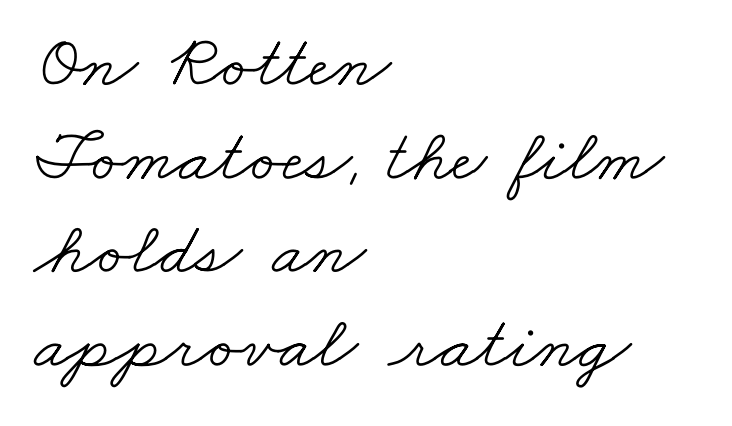
Q: Is the text bold? A: No.
Q: Is the typeface a serif or a sans-serif typeface? A: Serif.
Q: Is the text underlined? A: No.
Q: How is the paragraph aligned? A: Left-aligned.
Q: Is the spacing between letters normal or unusually wide? A: Normal.
Q: Is the spacing between lines tight, normal or loose? A: Normal.
Q: Width (condensed, normal, or wide)? A: Wide.
Q: Stroke contrast? A: Low.
Q: x-height? A: Small.
Q: Monospaced? A: No.
